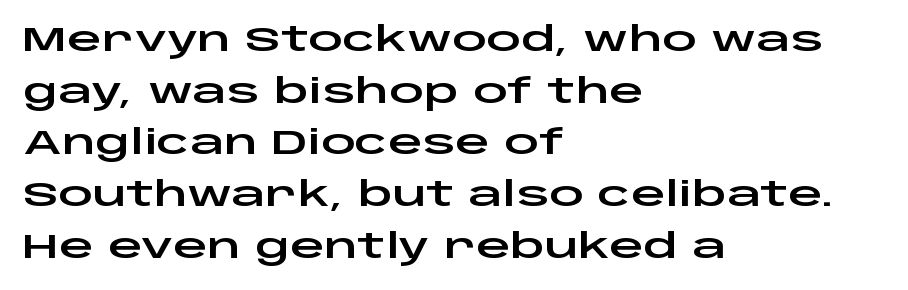
Each new line begins a customary step beneath the previous one. A typesetter would mark this as roman, not italic. In CSS terms this would be text-align: left. To sum up the face: it is a sans, with no serifs.
